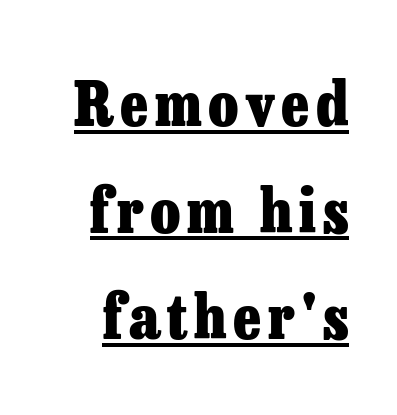
The image shows 61 px heavy serif type, upright; set line spacing 1.75x, underlined; low stroke contrast and a medium x-height.
